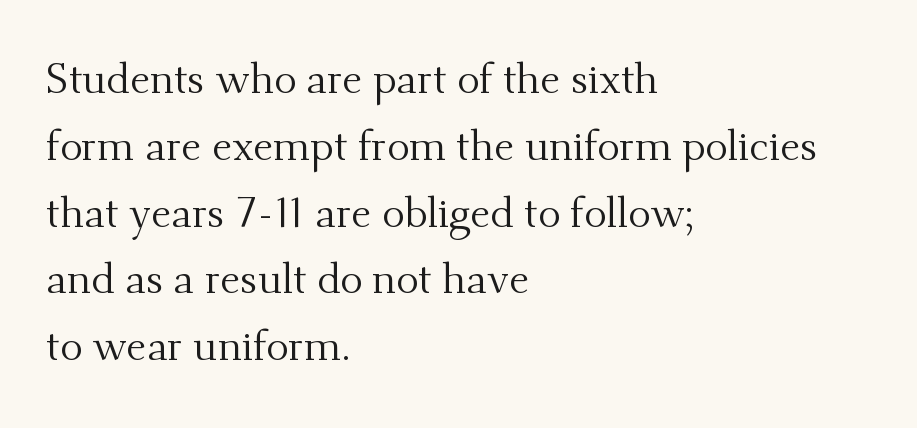
Q: Is the text bold? A: No.
Q: Is the text italic (slanted)? A: No, it is upright.
Q: Is the typeface a serif or a sans-serif typeface? A: Serif.
Q: Is the text underlined? A: No.
Q: How is the paragraph aligned? A: Left-aligned.
Q: Is the spacing between letters normal or unusually wide? A: Normal.
Q: Is the spacing between lines tight, normal or loose? A: Normal.
Q: Width (condensed, normal, or wide)? A: Normal.
Q: Stroke contrast? A: Medium.
Q: x-height? A: Small.
Q: Monospaced? A: No.
